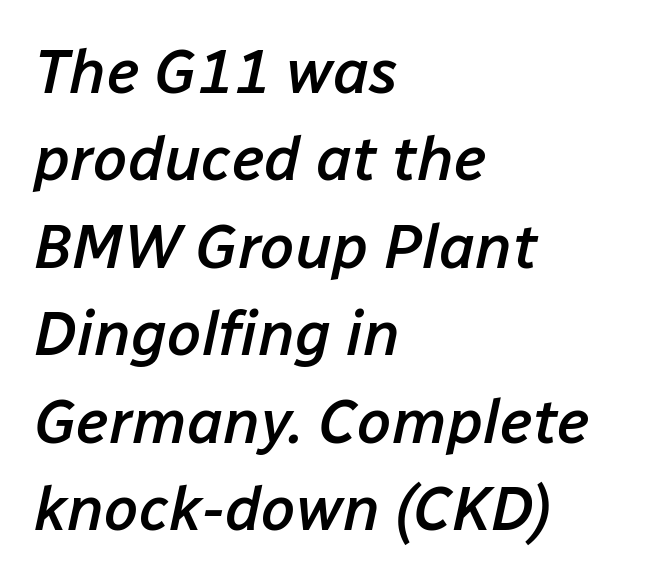
Compared with ordinary roman type, these characters are visibly tilted. A bare baseline throughout the passage. Compared with a centered layout, this one pins lines to the left instead. Leading matches the norm, producing a regular column. Heft: intermediate — a semibold. Tracking here is standard; glyphs follow each other at the usual distance.
